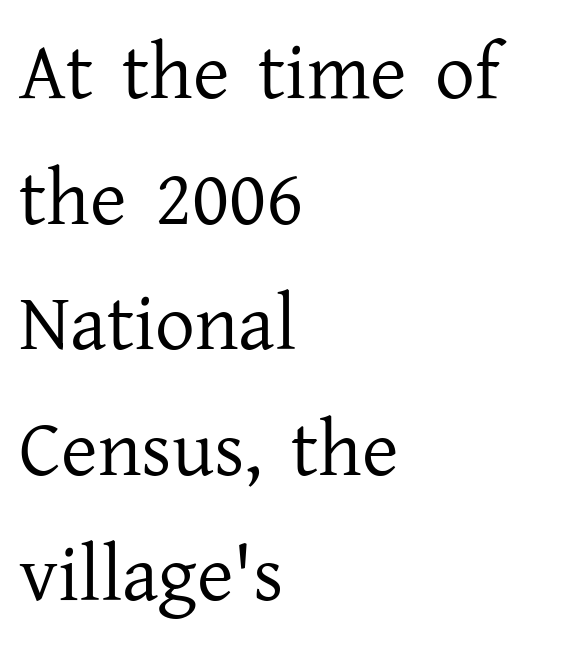
{"serif": "yes", "italic": "no", "bold": "no", "weight": "regular", "width": "normal", "stroke_contrast": "low", "x_height": "medium", "monospaced": "no", "underline": "no", "align": "left", "line_spacing": "normal", "line_spacing_ratio": 1.59, "letter_spacing": "normal", "letter_spacing_em": 0.0, "glyph_px": 79}
